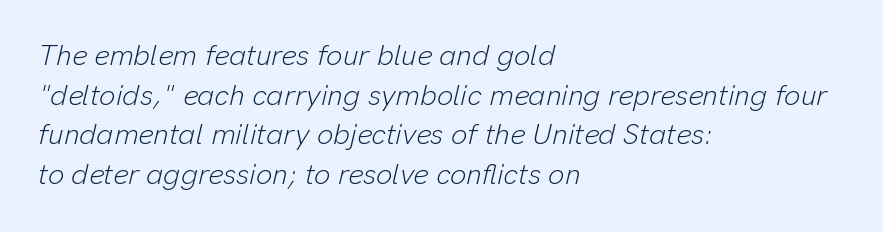
Nothing heavy about these letters — not bold at all. Plain, unruled lines of type. The rendering applies a slant to the glyphs. The passage shown has conventional tracking throughout. The face used here is proportionally spaced, like ordinary book or web type. Quick note: interline space is typical.
